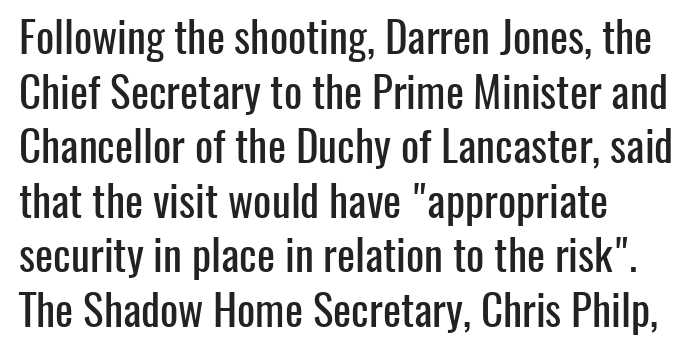
{"serif": "no", "italic": "no", "width": "condensed", "stroke_contrast": "low", "x_height": "medium", "monospaced": "no", "underline": "no", "align": "left", "line_spacing": "normal", "line_spacing_ratio": 1.27, "letter_spacing": "normal", "letter_spacing_em": 0.0, "glyph_px": 43}
